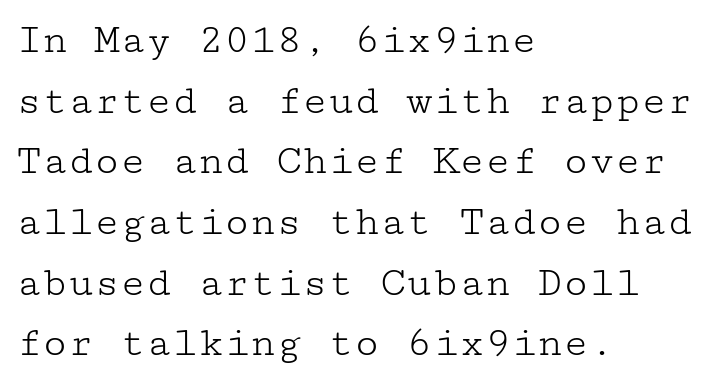
These lines were composed using upright roman letters. I'd call this a serif setting — the letters wear small feet. No chunkiness to these letters — they're not bold. These lines are set flush left with a ragged right edge. Letters rest on an invisible, unmarked baseline.
